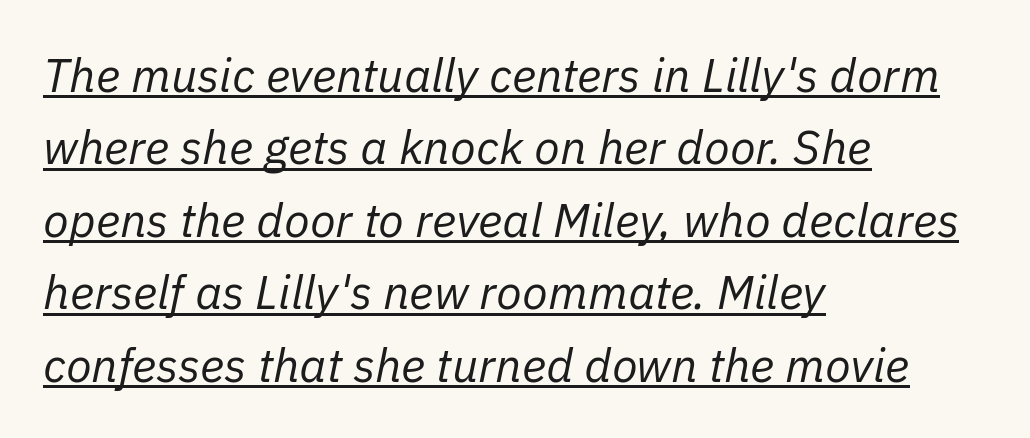
The face looks like a standard text weight, possibly lighter. These characters rest on top of a visible drawn line. If you measured baseline to baseline, you'd find a middling distance. The letters advance in unequal steps, a hallmark of proportional type.
